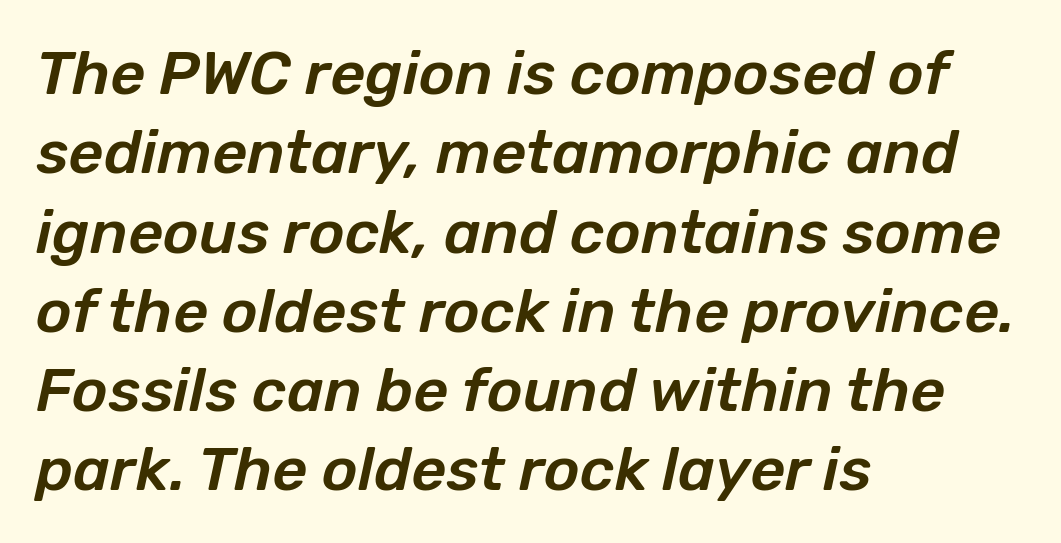
The image shows 61 px text type, italic (leaning right); set left-aligned, normal line spacing (1.3x), normal letter spacing, not underlined; low stroke contrast and a medium x-height.
